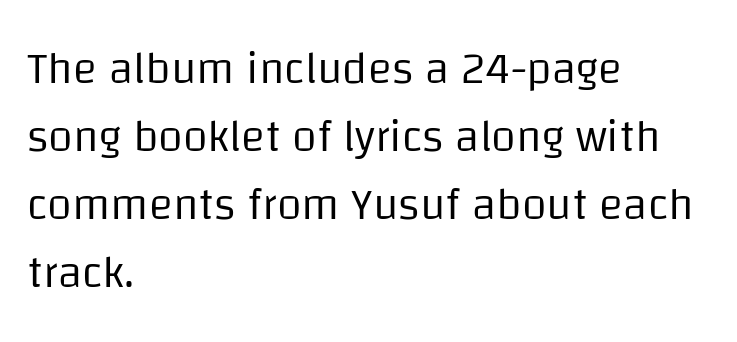
The image shows 45 px regular-weight sans-serif type, upright; set left-aligned, normal line spacing (1.51x), normal letter spacing, not underlined; low stroke contrast and a large x-height.
